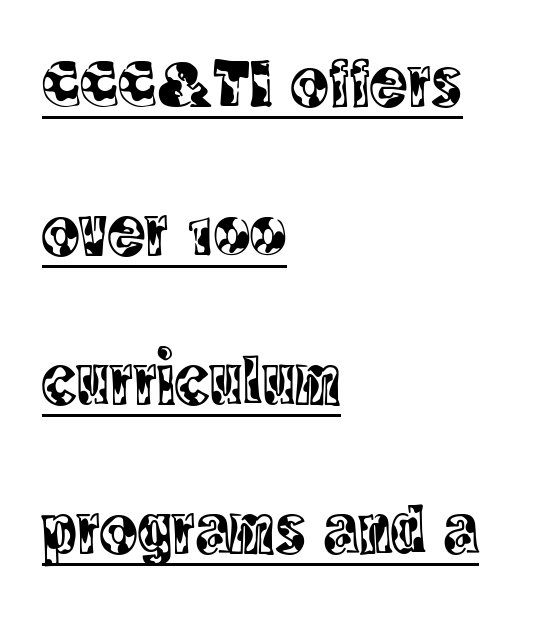
The image shows 70 px condensed serif type, upright; set left-aligned, loose line spacing (2.13x), normal letter spacing, underlined; a large x-height.
